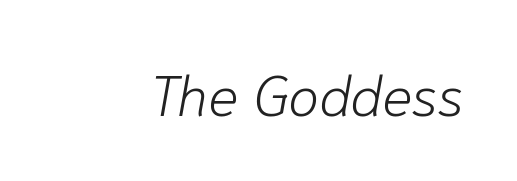
Q: Is the text bold? A: No.
Q: Is the text italic (slanted)? A: Yes, it leans right by about 10 degrees.
Q: Is the text underlined? A: No.
Q: Is the spacing between letters normal or unusually wide? A: Normal.
Q: Width (condensed, normal, or wide)? A: Normal.
Q: Stroke contrast? A: Low.
Q: x-height? A: Medium.
Q: Monospaced? A: No.
